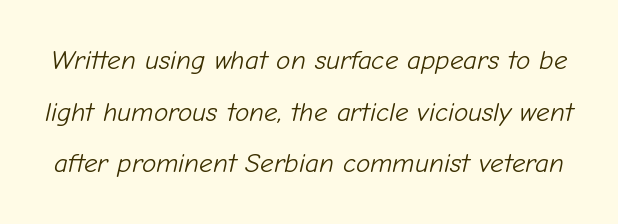
Q: Is the text bold? A: No.
Q: Is the text italic (slanted)? A: Yes, it leans right by about 12 degrees.
Q: Is the text underlined? A: No.
Q: Is the spacing between letters normal or unusually wide? A: Normal.
Q: Is the spacing between lines tight, normal or loose? A: Loose.
